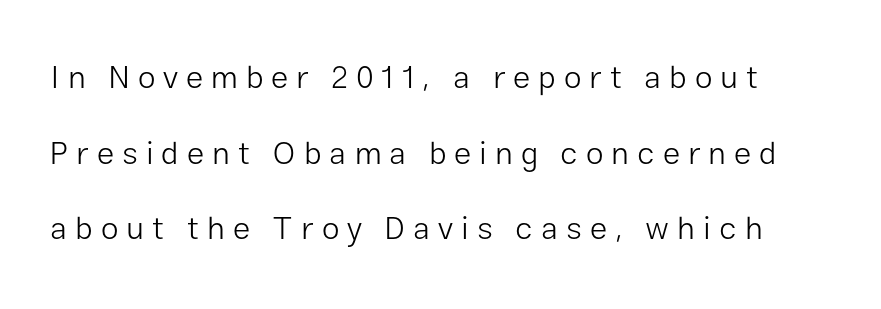
These lines are rendered in a variable-pitch font. The letters are spread apart with noticeably loose tracking. Upright lettering throughout. The face looks like a standard text weight, possibly lighter. Unmarked baselines from the first word to the last. Does the leading feel generous? Absolutely, it's lavish.
